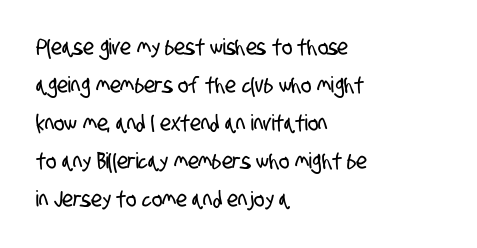
The image shows 22 px text type; set left-aligned, line spacing 1.73x, normal letter spacing, not underlined.
